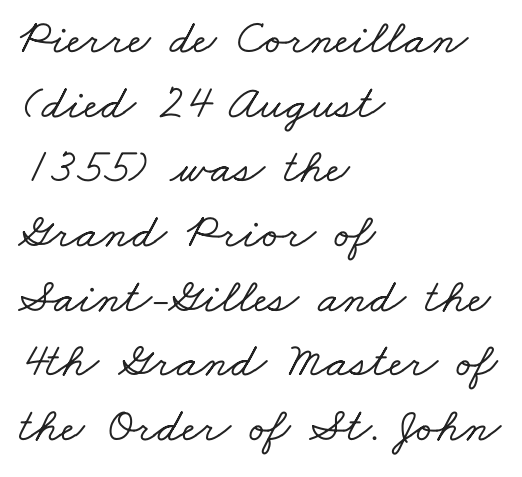
The type is set solid horizontally, with unmodified tracking. Honestly, the row spacing looks completely unremarkable. Serif or sans? Serif — the stroke terminals have little feet. Teacher's note: observe the even left margin — that is flush-left alignment.
